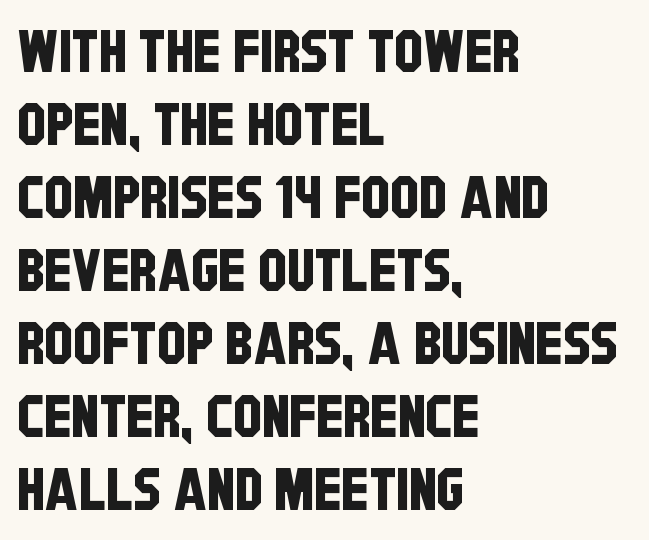
Descenders are the only things crossing below the line. Visually the block forms a straight wall on the left and a jagged coastline on the right. Students, note that the glyphs here touch the page at normal intervals. Looks like regular typesetting: each glyph gets only the width it needs.
